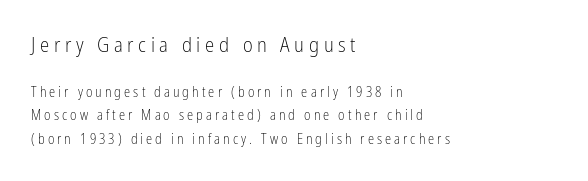
If you drew a line through each stem, it would be perfectly vertical. Ink coverage per letter is moderate at most. Left-aligned paragraph, ragged on the right. A bare baseline throughout the passage.
